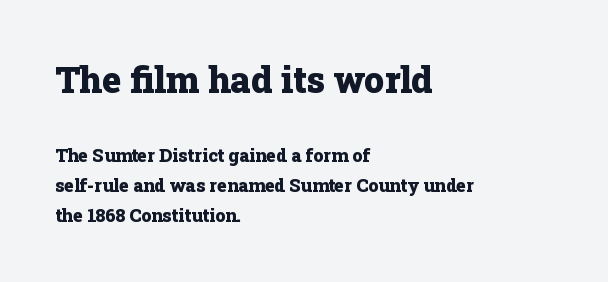
Q: Is the text bold? A: Yes.
Q: Is the text italic (slanted)? A: No, it is upright.
Q: Is the typeface a serif or a sans-serif typeface? A: Serif.
Q: Is the text underlined? A: No.
Q: How is the paragraph aligned? A: Left-aligned.
Q: Is the spacing between letters normal or unusually wide? A: Normal.
Q: Is the spacing between lines tight, normal or loose? A: Normal.
Q: Which block of text is set in a larger size, the first (top) or the second (bottom)? A: The first (top) one.
Q: Width (condensed, normal, or wide)? A: Normal.
Q: Stroke contrast? A: Low.
Q: x-height? A: Medium.
Q: Monospaced? A: No.
